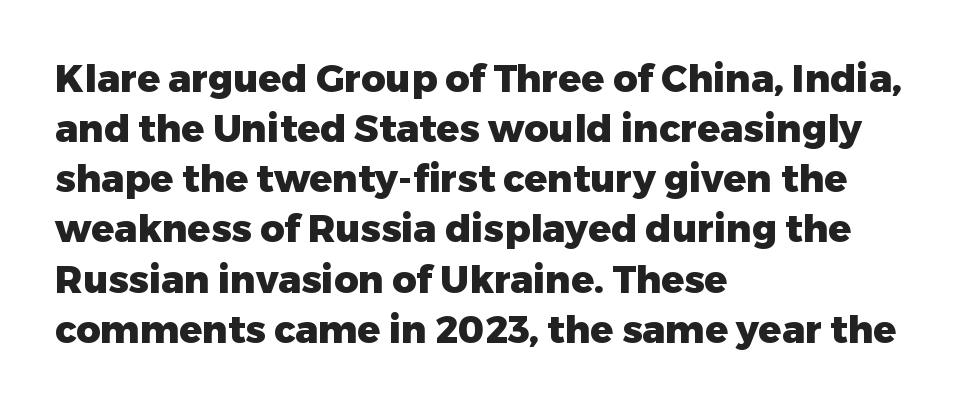
The image shows 38 px heavy sans-serif type, upright; set left-aligned, normal line spacing (1.32x), normal letter spacing, not underlined; low stroke contrast and a medium x-height.
